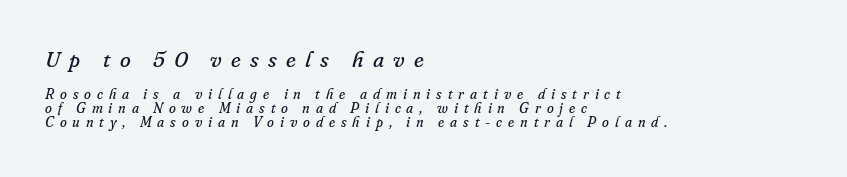
{"italic": "yes", "lean": "right", "slant_degrees": 16, "bold": "no", "underline": "no", "align": "left", "line_spacing": "tight", "line_spacing_ratio": 1.01, "letter_spacing": "wide", "letter_spacing_em": 0.42, "larger_block": "first", "size_ratio": 1.57, "glyph_px": 22}
